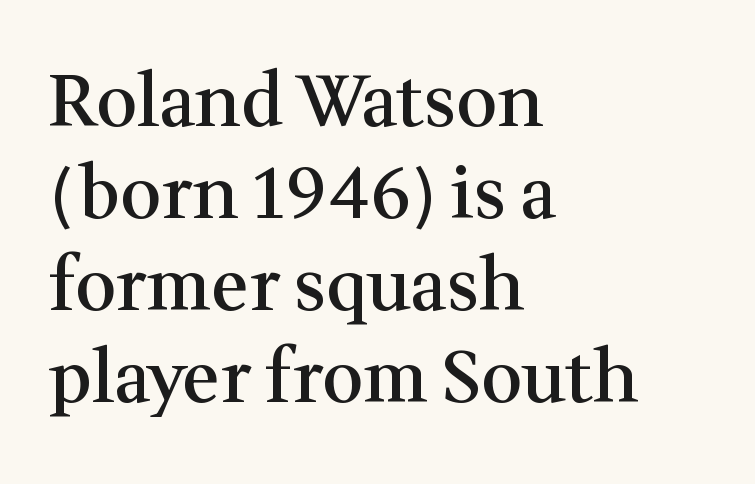
Q: Is the text bold? A: Semi-bold.
Q: Is the text italic (slanted)? A: No, it is upright.
Q: Is the typeface a serif or a sans-serif typeface? A: Serif.
Q: Is the text underlined? A: No.
Q: How is the paragraph aligned? A: Left-aligned.
Q: Is the spacing between letters normal or unusually wide? A: Normal.
Q: Is the spacing between lines tight, normal or loose? A: Normal.
Q: Width (condensed, normal, or wide)? A: Normal.
Q: Stroke contrast? A: Medium.
Q: x-height? A: Medium.
Q: Monospaced? A: No.
